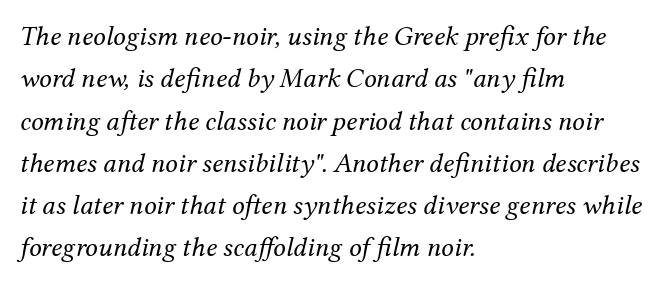
The image shows 28 px regular-weight serif type, italic (leaning right); set left-aligned, normal line spacing (1.51x), normal letter spacing, not underlined; medium stroke contrast and a medium x-height.
